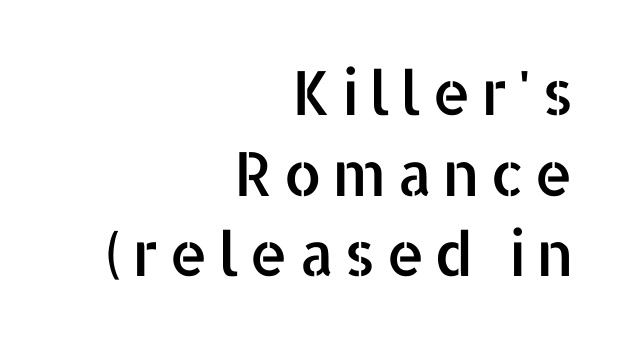
{"serif": "no", "italic": "no", "width": "normal", "stroke_contrast": "low", "x_height": "medium", "monospaced": "no", "underline": "no", "align": "right", "line_spacing": "normal", "line_spacing_ratio": 1.32, "glyph_px": 61}
